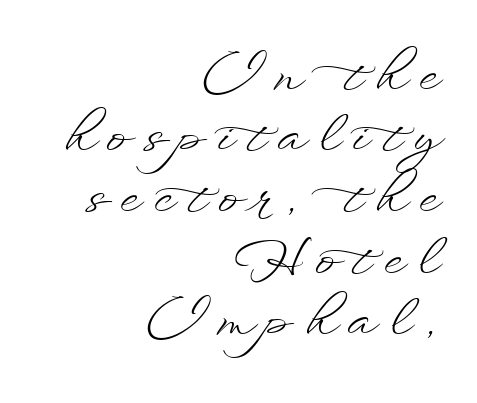
The image shows 49 px light, wide type; set right-aligned, normal line spacing (1.25x), unusually wide letter spacing (+0.27 em), not underlined; low stroke contrast and a small x-height.
